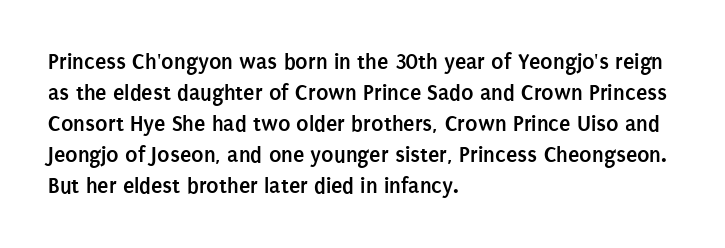
Q: Is the text bold? A: Yes.
Q: Is the text italic (slanted)? A: No, it is upright.
Q: Is the text underlined? A: No.
Q: How is the paragraph aligned? A: Left-aligned.
Q: Is the spacing between letters normal or unusually wide? A: Normal.
Q: Is the spacing between lines tight, normal or loose? A: Normal.
